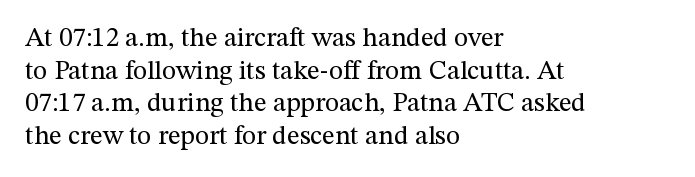
What stands out about the letter spacing? Nothing — it is the standard amount. This is not heavy type; no bold has been used. Just letters on the line, the space beneath them empty. Notice how the stems are strictly vertical — no italics here. This rendering uses left alignment, leaving the right contour irregular.
